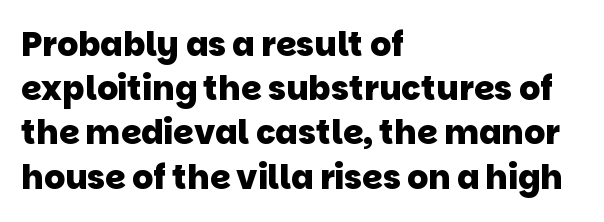
{"serif": "no", "bold": "yes", "weight": "heavy", "width": "normal", "stroke_contrast": "low", "x_height": "large", "monospaced": "no", "underline": "no", "align": "left", "line_spacing": "normal", "line_spacing_ratio": 1.34, "letter_spacing": "normal", "letter_spacing_em": 0.0, "glyph_px": 33}
